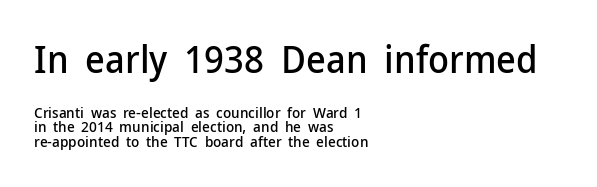
The letters stand upright; this is a roman face. Do the characters align in a grid? No, the font is proportional. The paragraph shown leans on its left margin. Grotesque or geometric, the face here clearly has no serifs. The space between consecutive lines is stingy.
